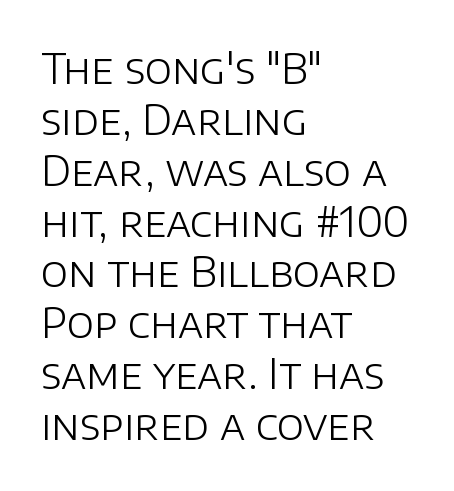
{"serif": "no", "italic": "no", "bold": "no", "weight": "light", "width": "normal", "stroke_contrast": "low", "x_height": "large", "monospaced": "no", "underline": "no", "align": "left", "line_spacing_ratio": 1.24, "letter_spacing": "normal", "letter_spacing_em": 0.0, "glyph_px": 41}
